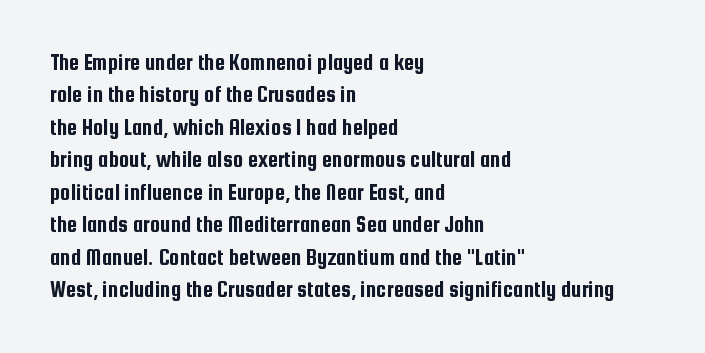
Q: Is the text italic (slanted)? A: No, it is upright.
Q: Is the text underlined? A: No.
Q: How is the paragraph aligned? A: Left-aligned.
Q: Is the spacing between letters normal or unusually wide? A: Normal.
Q: Is the spacing between lines tight, normal or loose? A: Normal.
